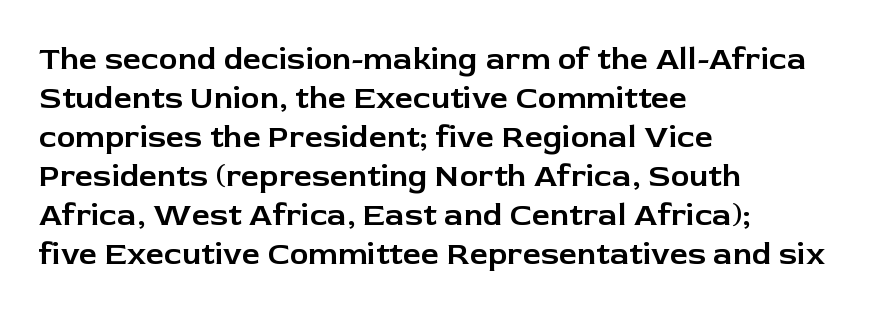
The passage shown is typed in a proportional face where columns would drift. Italic: no, the glyphs are upright roman. Lines of text with bare space underneath. Compared with a centered layout, this one pins lines to the left instead. Nothing sits at the stroke ends, so this counts as sans-serif. The rendering keeps characters at their native spacing.
